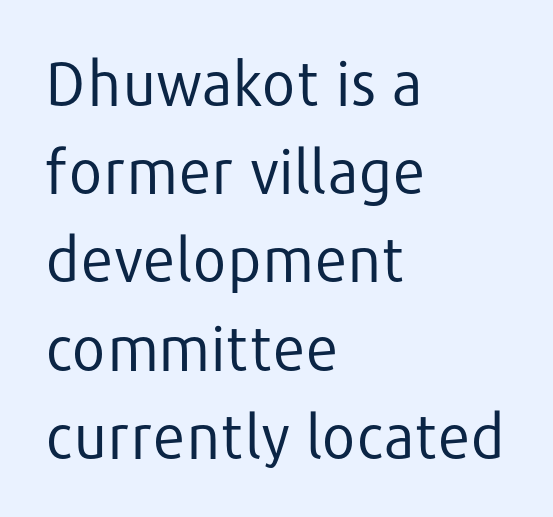
Q: Is the text bold? A: No.
Q: Is the text italic (slanted)? A: No, it is upright.
Q: Is the typeface a serif or a sans-serif typeface? A: Sans-serif.
Q: Is the text underlined? A: No.
Q: How is the paragraph aligned? A: Left-aligned.
Q: Is the spacing between letters normal or unusually wide? A: Normal.
Q: Is the spacing between lines tight, normal or loose? A: Normal.
Q: Width (condensed, normal, or wide)? A: Normal.
Q: Stroke contrast? A: Low.
Q: x-height? A: Medium.
Q: Monospaced? A: No.
